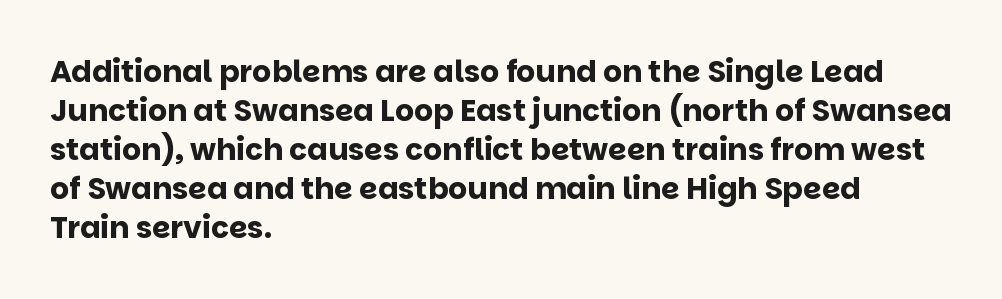
The image shows 30 px bold sans-serif type, upright; set left-aligned, normal line spacing (1.3x), normal letter spacing, not underlined; low stroke contrast and a large x-height.
